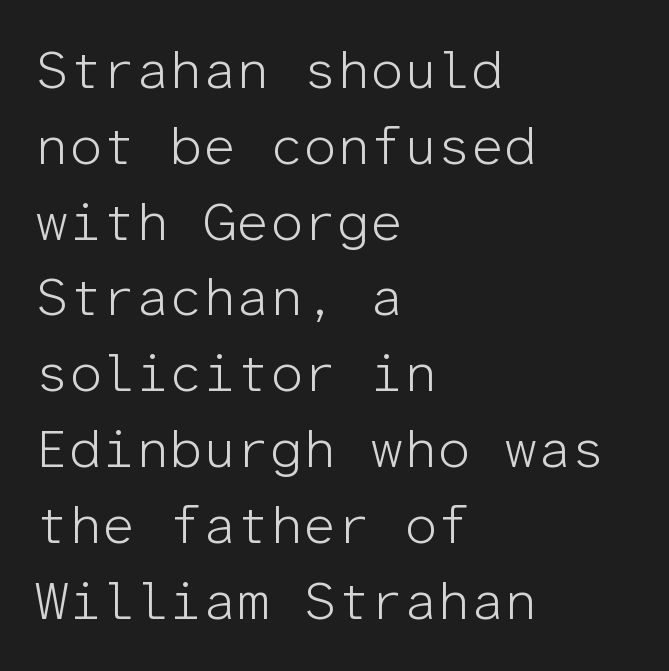
{"serif": "no", "italic": "no", "bold": "no", "weight": "light", "width": "normal", "stroke_contrast": "low", "x_height": "medium", "monospaced": "yes", "underline": "no", "align": "left", "line_spacing": "normal", "line_spacing_ratio": 1.43, "letter_spacing": "normal", "letter_spacing_em": 0.0, "glyph_px": 53}
